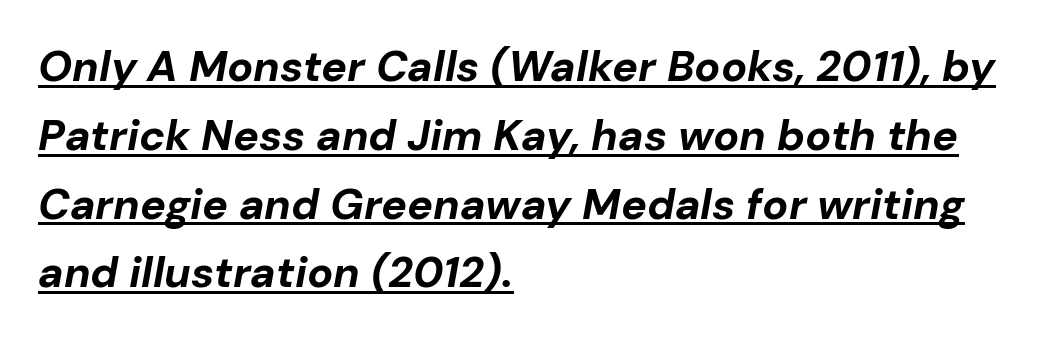
Q: Is the text bold? A: Yes.
Q: Is the text italic (slanted)? A: Yes, it leans right by about 10 degrees.
Q: Is the text underlined? A: Yes.
Q: How is the paragraph aligned? A: Left-aligned.
Q: Is the spacing between letters normal or unusually wide? A: Normal.
Q: Is the spacing between lines tight, normal or loose? A: Normal.
Q: Width (condensed, normal, or wide)? A: Normal.
Q: Stroke contrast? A: Low.
Q: x-height? A: Medium.
Q: Monospaced? A: No.
